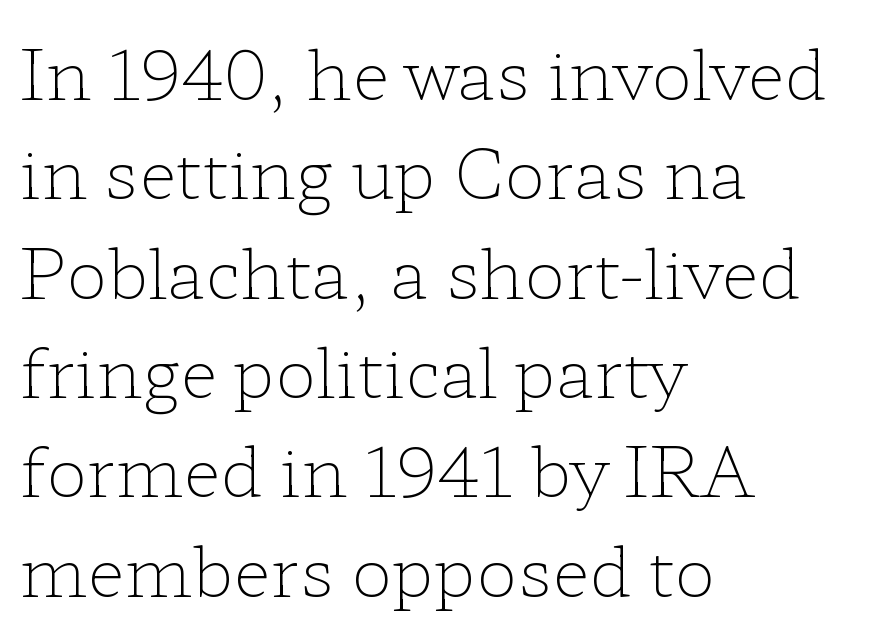
{"serif": "yes", "italic": "no", "bold": "no", "weight": "light", "width": "wide", "stroke_contrast": "low", "x_height": "medium", "monospaced": "no", "underline": "no", "align": "left", "line_spacing": "normal", "line_spacing_ratio": 1.44, "letter_spacing": "normal", "letter_spacing_em": 0.0, "glyph_px": 69}
